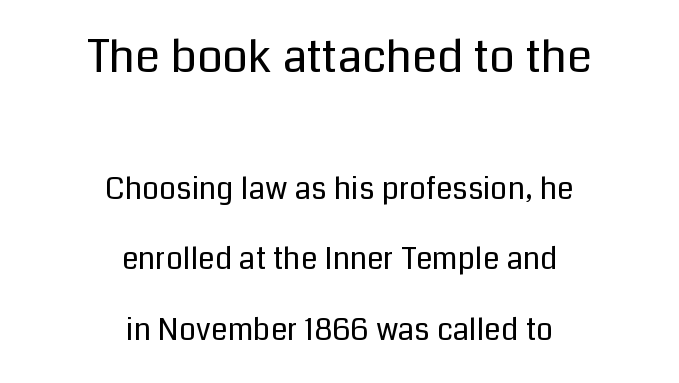
Q: Is the text bold? A: No.
Q: Is the text italic (slanted)? A: No, it is upright.
Q: Is the typeface a serif or a sans-serif typeface? A: Sans-serif.
Q: Is the text underlined? A: No.
Q: How is the paragraph aligned? A: Centered.
Q: Is the spacing between letters normal or unusually wide? A: Normal.
Q: Is the spacing between lines tight, normal or loose? A: Loose.
Q: Which block of text is set in a larger size, the first (top) or the second (bottom)? A: The first (top) one.
Q: Width (condensed, normal, or wide)? A: Normal.
Q: Stroke contrast? A: Low.
Q: x-height? A: Medium.
Q: Monospaced? A: No.
